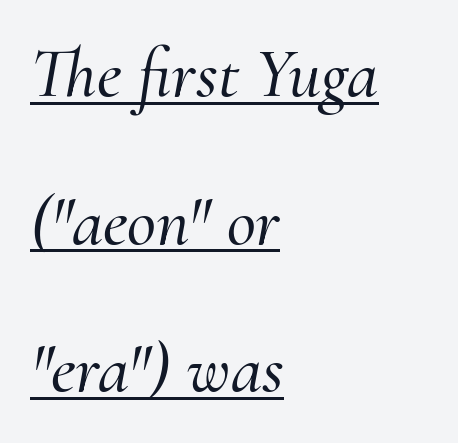
The image shows 71 px serif type, italic (leaning right); set left-aligned, loose line spacing (2.08x), normal letter spacing, underlined; medium stroke contrast and a small x-height.
